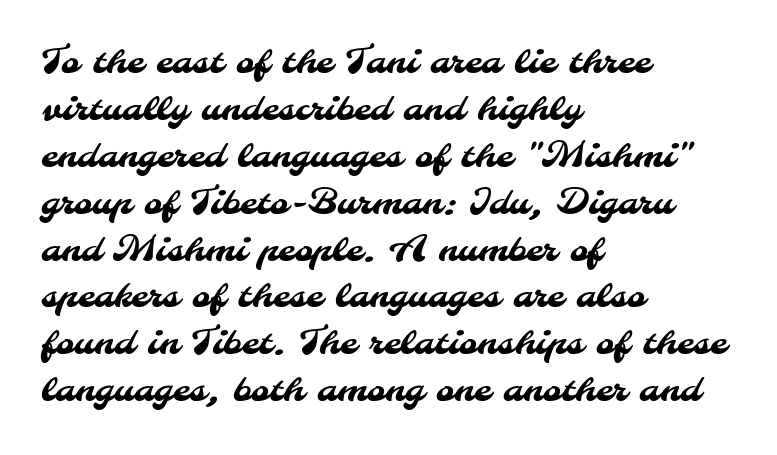
{"serif": "no", "width": "normal", "stroke_contrast": "medium", "x_height": "small", "monospaced": "no", "underline": "no", "align": "left", "line_spacing": "normal", "line_spacing_ratio": 1.34, "letter_spacing": "normal", "letter_spacing_em": 0.0, "glyph_px": 35}
